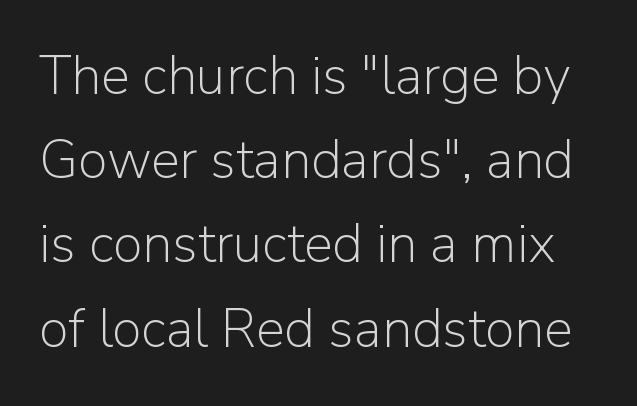
Q: Is the text bold? A: No.
Q: Is the text italic (slanted)? A: No, it is upright.
Q: Is the typeface a serif or a sans-serif typeface? A: Sans-serif.
Q: Is the text underlined? A: No.
Q: Is the spacing between letters normal or unusually wide? A: Normal.
Q: Is the spacing between lines tight, normal or loose? A: Normal.
Q: Width (condensed, normal, or wide)? A: Normal.
Q: Stroke contrast? A: Low.
Q: x-height? A: Medium.
Q: Monospaced? A: No.
